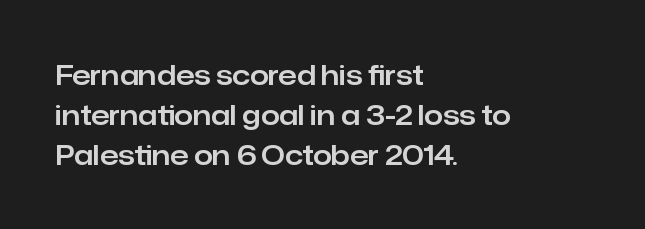
Regular leading. The zone under the glyphs is completely vacant. Italic? Not at all — the glyphs are vertical. A typesetter would call this zero additional tracking. Leftover space on each line is placed entirely after the last word.
